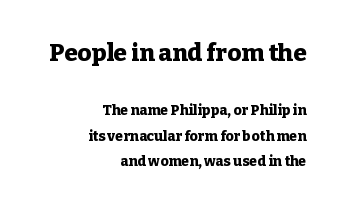
Q: Is the text bold? A: Yes.
Q: Is the text italic (slanted)? A: No, it is upright.
Q: Is the text underlined? A: No.
Q: How is the paragraph aligned? A: Right-aligned.
Q: Is the spacing between letters normal or unusually wide? A: Normal.
Q: Which block of text is set in a larger size, the first (top) or the second (bottom)? A: The first (top) one.
